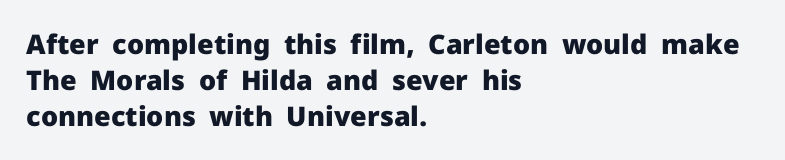
{"italic": "no", "bold": "yes", "underline": "no", "align": "left", "line_spacing": "normal", "line_spacing_ratio": 1.33, "letter_spacing": "normal", "letter_spacing_em": 0.0, "glyph_px": 27}
